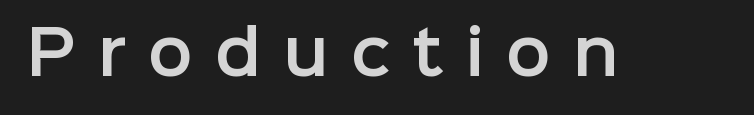
The zone under the glyphs is completely vacant. This is the regular roman posture of the typeface. The font family rendered here belongs to the sans-serif group. The face used here is rendered with a markedly widened letterfit. Proportional: the letters do not fall into vertical columns.
